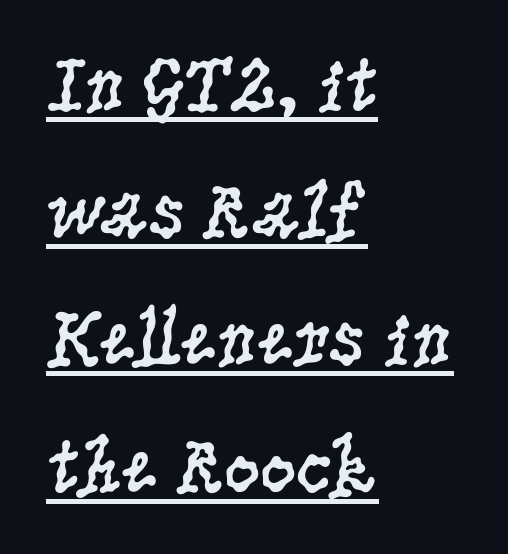
The image shows 80 px regular-weight, condensed serif type; set left-aligned, normal line spacing (1.59x), normal letter spacing, underlined; low stroke contrast and a large x-height.
